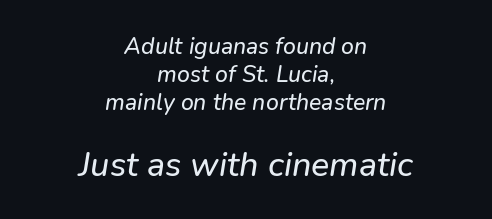
The image shows 34 px text type, italic (leaning right); set centered, line spacing 1.22x, normal letter spacing, not underlined; the second (bottom) block is 1.48x larger; low stroke contrast and a medium x-height.
